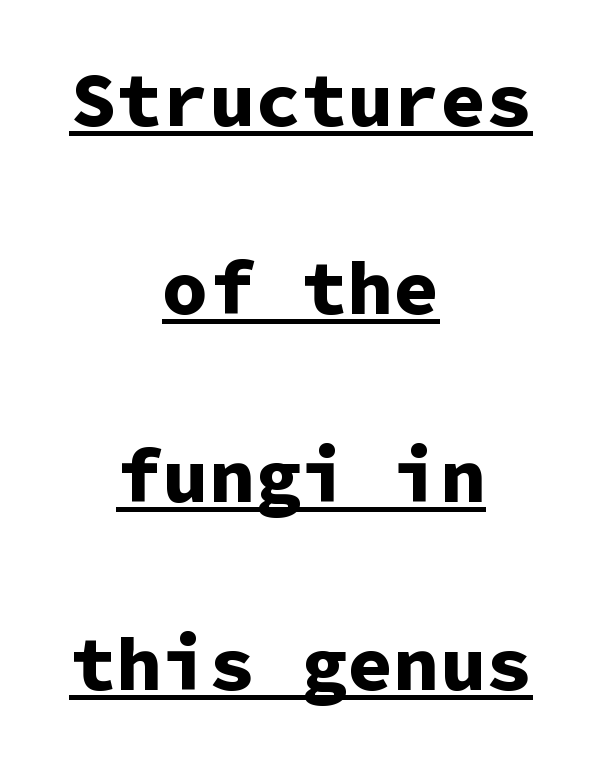
In terms of letterspacing, this is plain default setting. Does the type have serifs? No, each stem ends abruptly. Reading down the column, the eye jumps a long way to each next line. Posture: upright roman. Typesetter's note: full bold, strokes at maximum text heaviness. If you folded the block vertically in half, each line would mirror itself in length.
